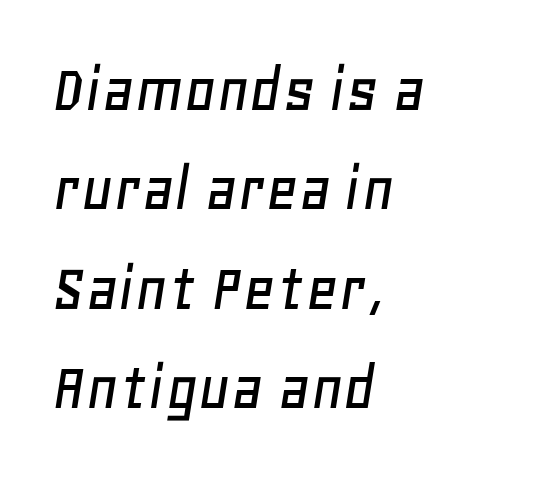
The image shows 70 px text type, italic (leaning right); set left-aligned, normal line spacing (1.42x), normal letter spacing, not underlined; low stroke contrast and a large x-height.
